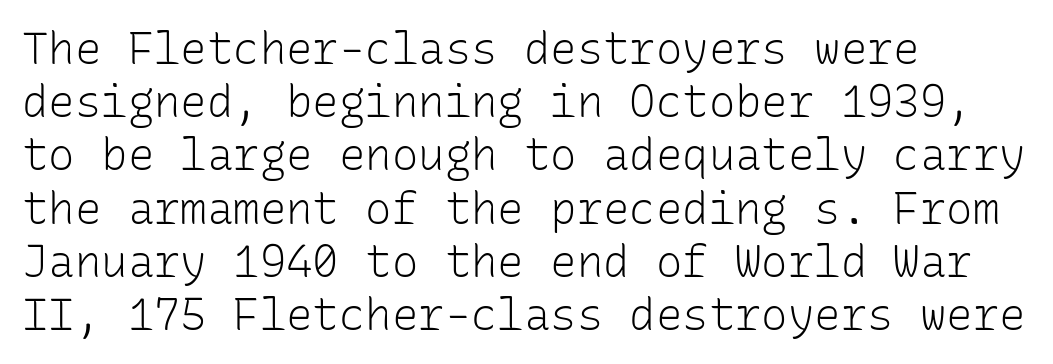
When letters stand straight like this, we call the style roman or upright. The face used here is a sans, in the tradition of grotesques and geometrics. Standard letterfit; no display-style spreading of the glyphs. Bare-footed words on every line. Is this a fixed-width face? Yes — each glyph sits in an identical cell.
